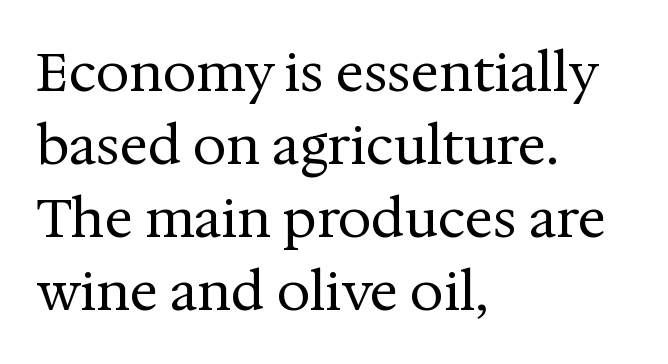
If you measured baseline to baseline, you'd find a middling distance. Beneath every word, the page is bare. Words appear dense and cohesive because spacing is normal. Unbolded letterforms with no extra heft. Vertical strokes here are truly vertical.
